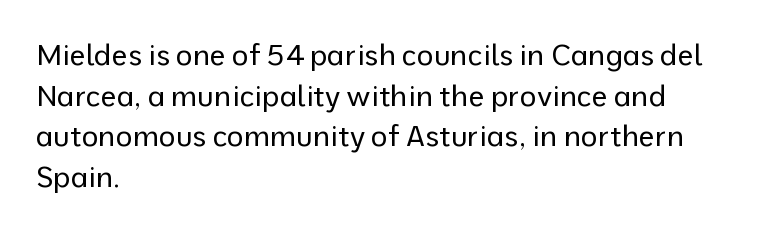
Q: Is the text bold? A: No.
Q: Is the text italic (slanted)? A: No, it is upright.
Q: Is the typeface a serif or a sans-serif typeface? A: Sans-serif.
Q: Is the text underlined? A: No.
Q: How is the paragraph aligned? A: Left-aligned.
Q: Is the spacing between letters normal or unusually wide? A: Normal.
Q: Is the spacing between lines tight, normal or loose? A: Normal.
Q: Width (condensed, normal, or wide)? A: Normal.
Q: Stroke contrast? A: Low.
Q: x-height? A: Medium.
Q: Monospaced? A: No.
